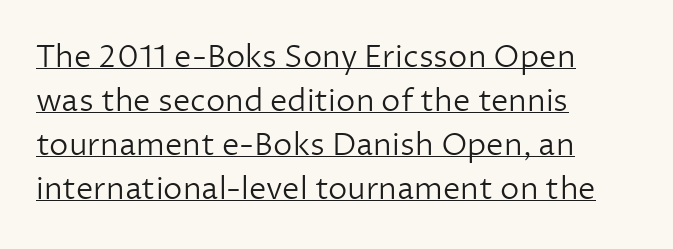
{"serif": "no", "italic": "no", "bold": "no", "weight": "light", "width": "normal", "stroke_contrast": "low", "x_height": "medium", "monospaced": "no", "underline": "yes", "align": "left", "line_spacing": "normal", "line_spacing_ratio": 1.42, "letter_spacing": "normal", "letter_spacing_em": 0.0, "glyph_px": 31}
